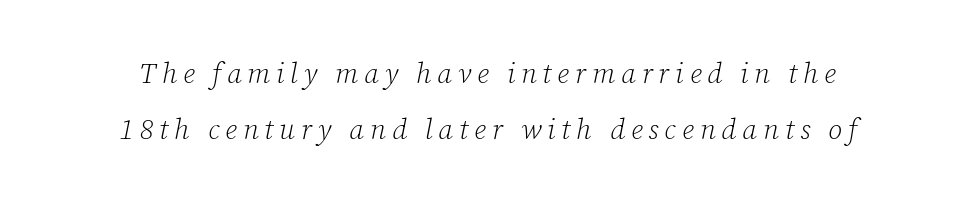
Q: Is the text bold? A: No.
Q: Is the text italic (slanted)? A: Yes, it leans right by about 12 degrees.
Q: Is the typeface a serif or a sans-serif typeface? A: Serif.
Q: Is the text underlined? A: No.
Q: How is the paragraph aligned? A: Centered.
Q: Is the spacing between letters normal or unusually wide? A: Unusually wide.
Q: Is the spacing between lines tight, normal or loose? A: Loose.
Q: Width (condensed, normal, or wide)? A: Normal.
Q: Stroke contrast? A: Low.
Q: x-height? A: Medium.
Q: Monospaced? A: No.
